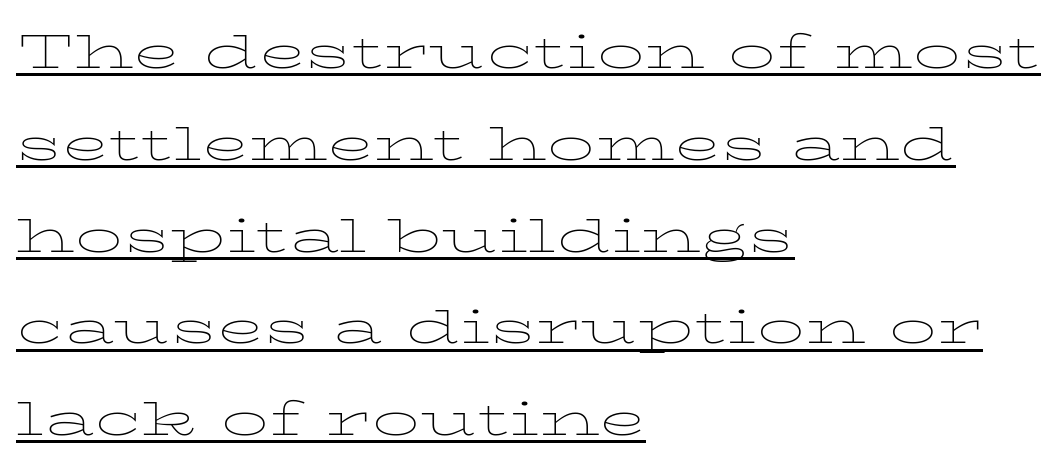
{"italic": "no", "bold": "no", "weight": "thin", "width": "wide", "stroke_contrast": "low", "x_height": "medium", "monospaced": "no", "underline": "yes", "align": "left", "line_spacing": "normal", "line_spacing_ratio": 1.48, "letter_spacing": "normal", "letter_spacing_em": 0.0, "glyph_px": 62}
